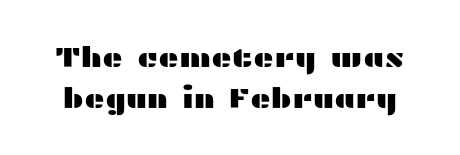
The image shows 28 px wide sans-serif type, upright; set normal line spacing (1.46x), normal letter spacing, not underlined; medium stroke contrast and a medium x-height.
